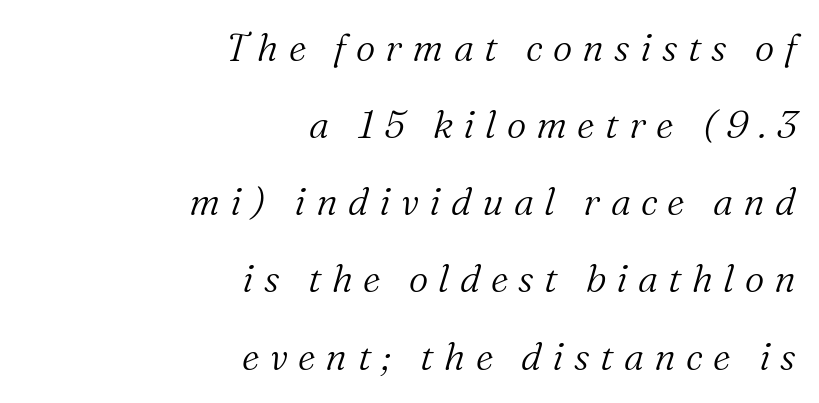
Serif or sans? Serif — the stroke terminals have little feet. Summary of vertical rhythm: relaxed, with wide interline spacing. The ragged edge is on the left, which tells us the setting is flush right. Caption: expanded tracking, letters set apart.
